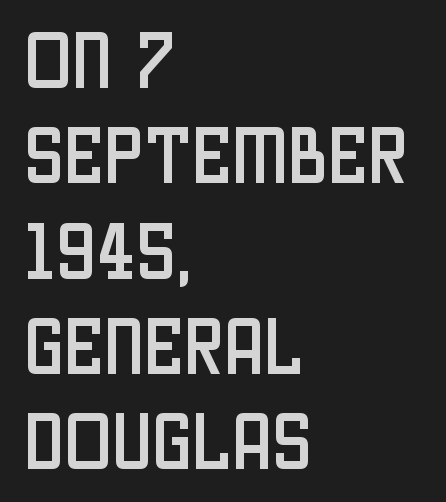
{"serif": "no", "italic": "no", "width": "condensed", "stroke_contrast": "low", "x_height": "large", "monospaced": "no", "underline": "no", "align": "left", "line_spacing": "normal", "line_spacing_ratio": 1.49, "letter_spacing": "normal", "letter_spacing_em": 0.0, "glyph_px": 64}
